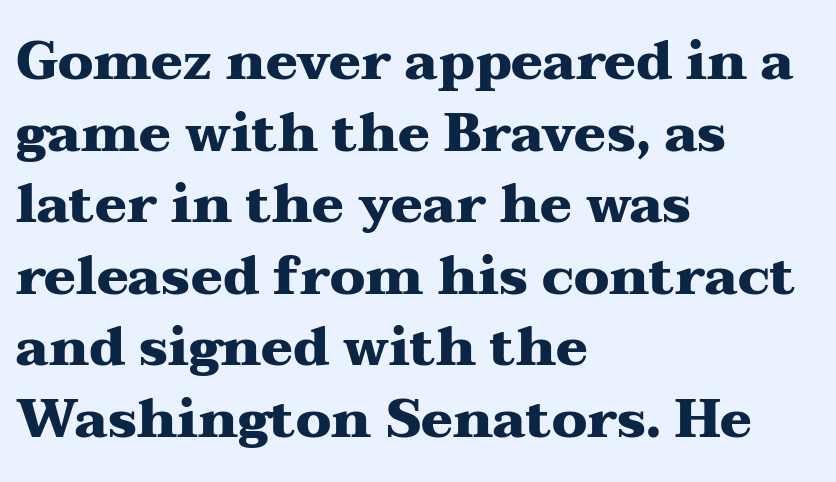
Inter-character spacing is left at the font's built-in metrics. The baseline area is clear. This sample uses a serif face. Successive baselines arrive at the customary interval. Ordinary non-slanted type is in use. Each letter keeps its own natural width here, so spacing adapts to shape.
